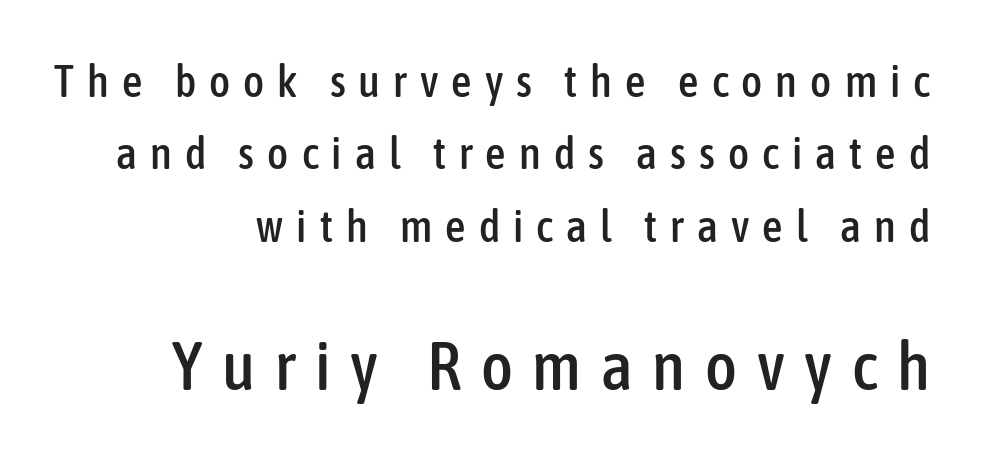
{"serif": "no", "italic": "no", "width": "condensed", "stroke_contrast": "low", "x_height": "medium", "monospaced": "no", "underline": "no", "align": "right", "line_spacing": "normal", "line_spacing_ratio": 1.61, "letter_spacing": "wide", "letter_spacing_em": 0.29, "larger_block": "second", "size_ratio": 1.51, "glyph_px": 68}
